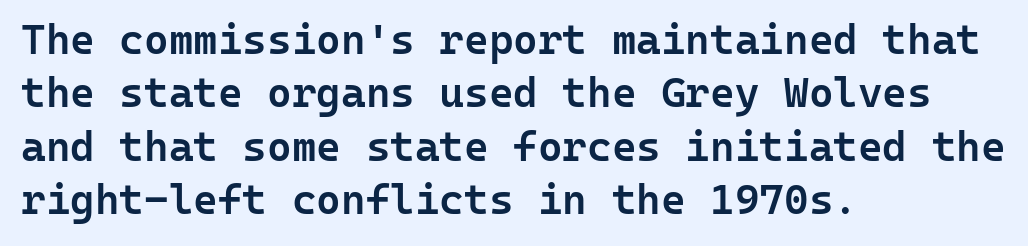
The image shows 42 px semibold sans-serif type, upright, monospaced; set left-aligned, normal line spacing (1.27x), normal letter spacing, not underlined; low stroke contrast and a medium x-height.
